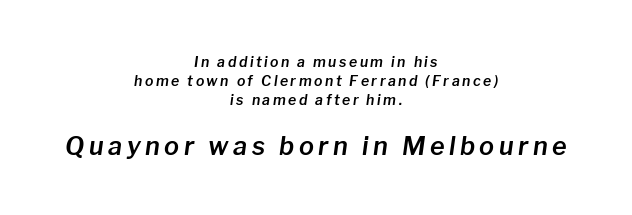
Q: Is the text italic (slanted)? A: Yes, it leans right by about 8 degrees.
Q: Is the text underlined? A: No.
Q: How is the paragraph aligned? A: Centered.
Q: Is the spacing between lines tight, normal or loose? A: Normal.
Q: Which block of text is set in a larger size, the first (top) or the second (bottom)? A: The second (bottom) one.
